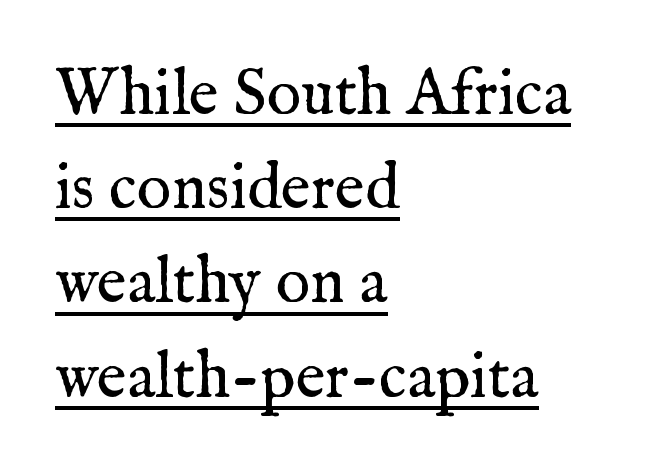
The image shows 65 px regular-weight serif type, upright; set left-aligned, normal line spacing (1.45x), normal letter spacing, underlined; medium stroke contrast and a medium x-height.
